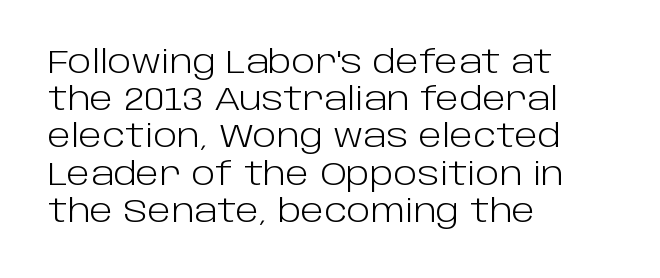
{"serif": "no", "italic": "no", "bold": "no", "weight": "light", "width": "normal", "stroke_contrast": "low", "x_height": "large", "monospaced": "no", "underline": "no", "align": "left", "line_spacing_ratio": 1.2, "letter_spacing": "normal", "letter_spacing_em": 0.0, "glyph_px": 31}
